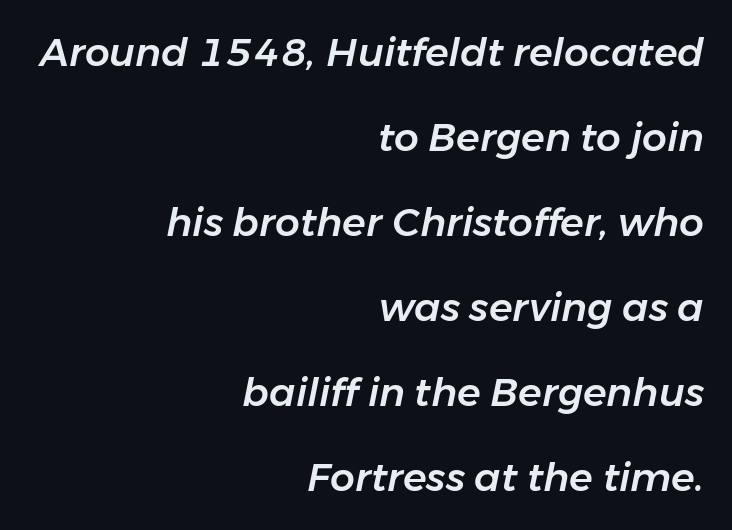
{"italic": "yes", "lean": "right", "slant_degrees": 11, "width": "normal", "stroke_contrast": "low", "x_height": "medium", "monospaced": "no", "underline": "no", "align": "right", "line_spacing": "loose", "line_spacing_ratio": 2.18, "letter_spacing": "normal", "letter_spacing_em": 0.0, "glyph_px": 39}
